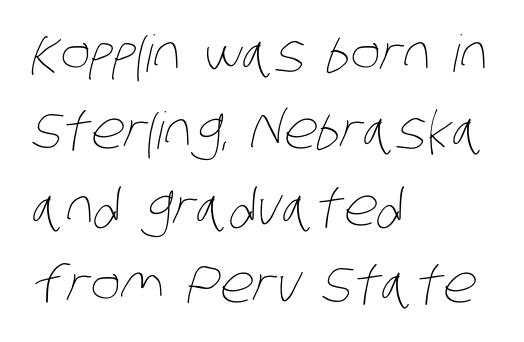
{"bold": "no", "weight": "thin", "width": "condensed", "stroke_contrast": "low", "x_height": "large", "monospaced": "no", "underline": "no", "align": "left", "line_spacing": "normal", "line_spacing_ratio": 1.51, "letter_spacing": "normal", "letter_spacing_em": 0.0, "glyph_px": 51}
